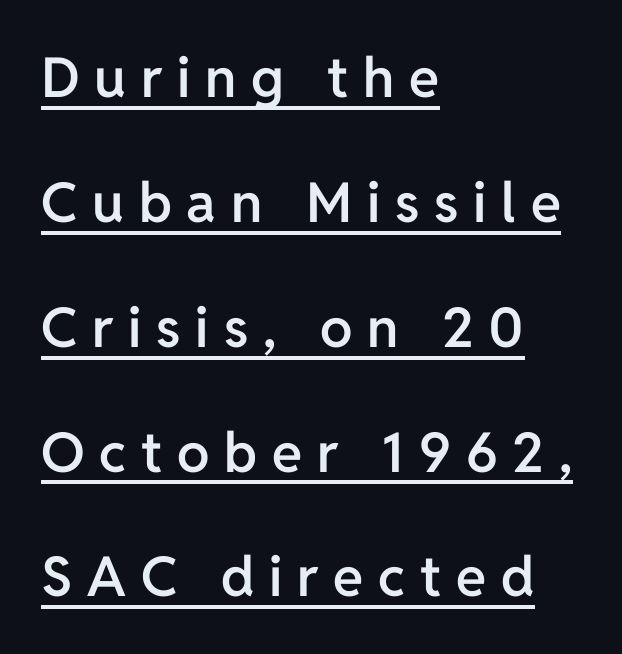
Is this a fixed-width face? No — the glyphs have proportional, varying widths. A sans-serif font was chosen for this passage. What's the leading like? Stretched, with rows far apart. The passage shown is semibold, sitting just below true bold.
